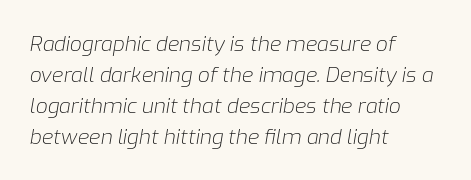
Q: Is the text bold? A: No.
Q: Is the text italic (slanted)? A: Yes, it leans right by about 9 degrees.
Q: Is the text underlined? A: No.
Q: How is the paragraph aligned? A: Left-aligned.
Q: Is the spacing between letters normal or unusually wide? A: Normal.
Q: Is the spacing between lines tight, normal or loose? A: Normal.
